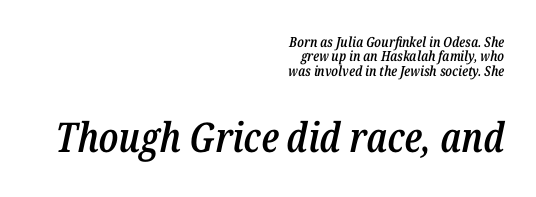
{"italic": "yes", "lean": "right", "slant_degrees": 12, "bold": "semi", "weight": "semibold", "width": "condensed", "stroke_contrast": "low", "x_height": "medium", "monospaced": "no", "underline": "no", "align": "right", "line_spacing": "tight", "line_spacing_ratio": 1.03, "letter_spacing": "normal", "letter_spacing_em": 0.0, "larger_block": "second", "size_ratio": 2.93, "glyph_px": 41}
